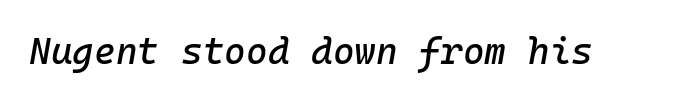
{"italic": "yes", "lean": "right", "slant_degrees": 10, "width": "normal", "stroke_contrast": "low", "x_height": "medium", "monospaced": "yes", "underline": "no", "letter_spacing": "normal", "letter_spacing_em": 0.0, "glyph_px": 37}
